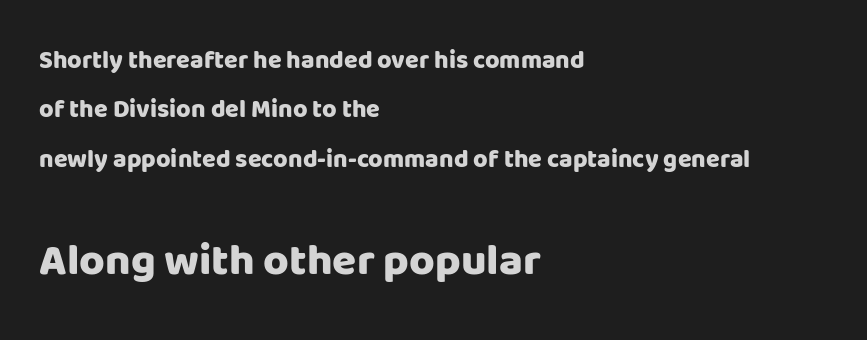
Vertical strokes here are truly vertical. Does the weight exceed regular? Yes, all the way to bold. The rendering enlarges the type as you move from the upper chunk to the lower. Compared with a centered layout, this one pins lines to the left instead. A typesetter would call this proportional, since set widths differ per character. Nobody touched the tracking dial on this one.
